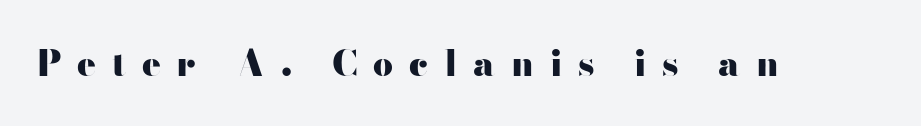
Has an underline been added? It has not. Inter-character spacing is expanded well beyond the font's built-in metrics. These lines carry a lot of weight — the face is fully bold. The typography opts for an upright posture over an oblique one.
